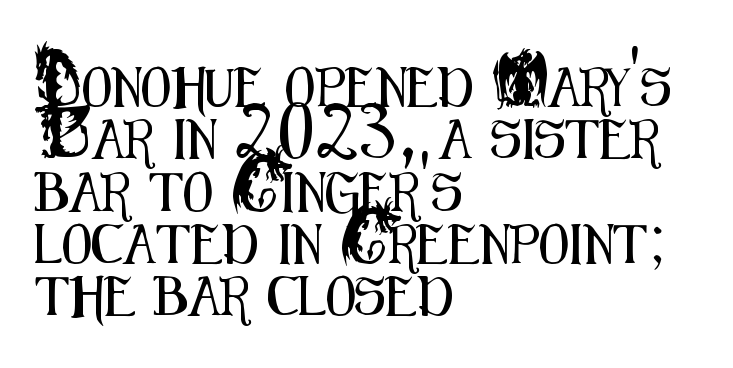
Q: Is the text italic (slanted)? A: No, it is upright.
Q: Is the typeface a serif or a sans-serif typeface? A: Sans-serif.
Q: Is the text underlined? A: No.
Q: How is the paragraph aligned? A: Left-aligned.
Q: Is the spacing between letters normal or unusually wide? A: Normal.
Q: Is the spacing between lines tight, normal or loose? A: Normal.
Q: Width (condensed, normal, or wide)? A: Condensed.
Q: Stroke contrast? A: Medium.
Q: x-height? A: Small.
Q: Monospaced? A: No.
